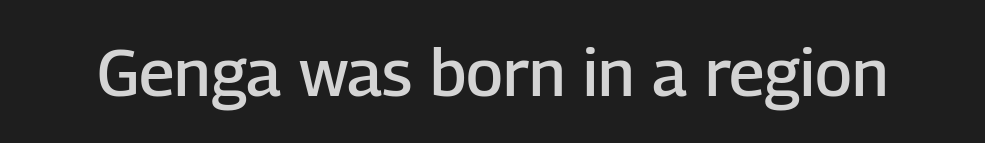
Looks like regular typesetting: each glyph gets only the width it needs. A somewhat darkened texture: the type is semibold rather than bold. Nope, no serifs anywhere on these letters. Italic? Not at all — the glyphs are vertical. The letters sit at their default tracking, neither squeezed nor spread.
